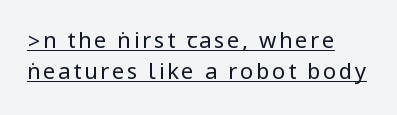
Q: Is the text bold? A: No.
Q: Is the text italic (slanted)? A: No, it is upright.
Q: Is the text underlined? A: Yes.
Q: How is the paragraph aligned? A: Left-aligned.
Q: Is the spacing between lines tight, normal or loose? A: Normal.
